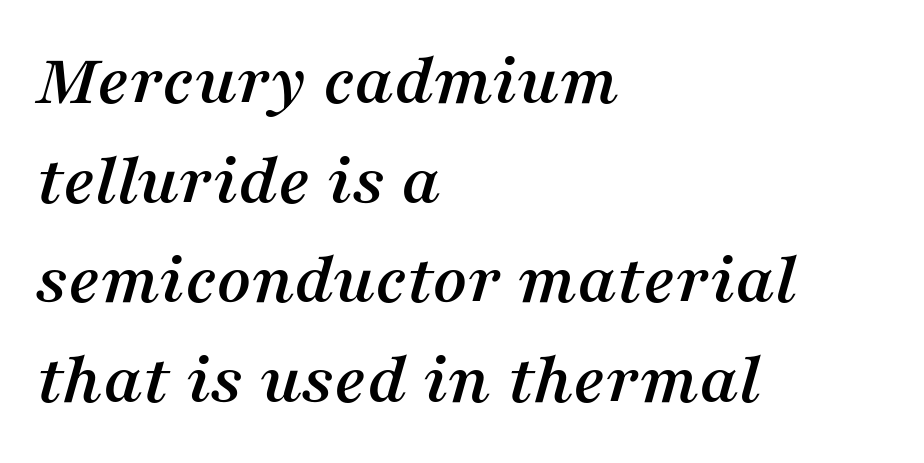
Q: Is the text italic (slanted)? A: Yes, it leans right by about 16 degrees.
Q: Is the typeface a serif or a sans-serif typeface? A: Serif.
Q: Is the text underlined? A: No.
Q: How is the paragraph aligned? A: Left-aligned.
Q: Is the spacing between letters normal or unusually wide? A: Normal.
Q: Is the spacing between lines tight, normal or loose? A: Normal.
Q: Width (condensed, normal, or wide)? A: Normal.
Q: Stroke contrast? A: Medium.
Q: x-height? A: Medium.
Q: Monospaced? A: No.
